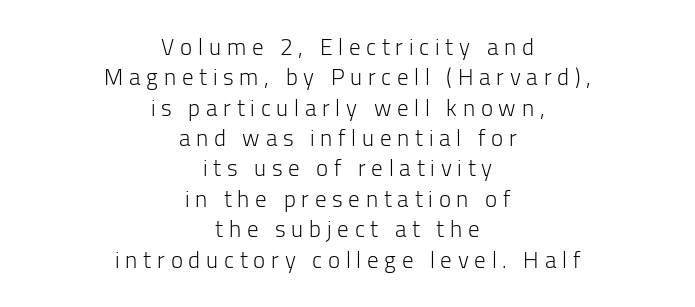
Q: Is the text bold? A: No.
Q: Is the text italic (slanted)? A: No, it is upright.
Q: Is the text underlined? A: No.
Q: How is the paragraph aligned? A: Centered.
Q: Is the spacing between letters normal or unusually wide? A: Unusually wide.
Q: Is the spacing between lines tight, normal or loose? A: Normal.
